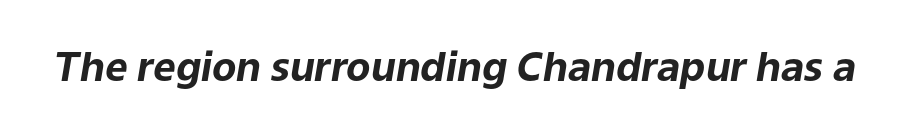
The image shows 40 px bold type, italic (leaning right); set normal letter spacing, not underlined; low stroke contrast and a medium x-height.
